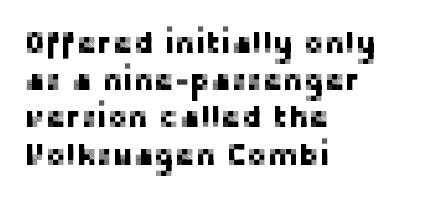
The characters display no serif detailing; their extremities are plain. In CSS terms this would be text-align: left. Ordinary non-slanted type is in use. A bare baseline throughout the passage. Words appear dense and cohesive because spacing is normal. Spacing verdict: proportional, widths tailored to each character.
